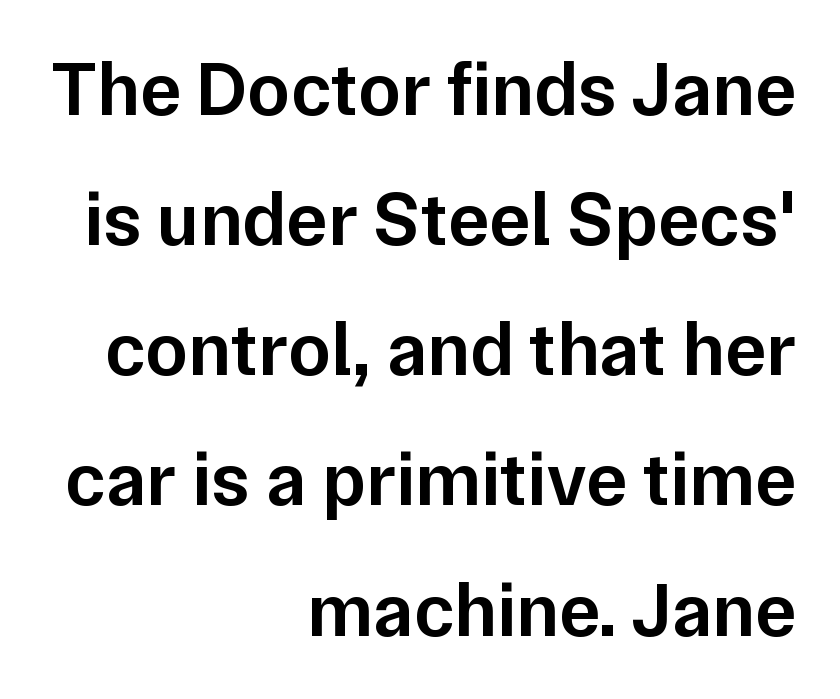
{"serif": "no", "italic": "no", "bold": "semi", "weight": "semibold", "width": "normal", "stroke_contrast": "low", "x_height": "medium", "monospaced": "no", "underline": "no", "align": "right", "line_spacing": "normal", "line_spacing_ratio": 1.69, "letter_spacing": "normal", "letter_spacing_em": 0.0, "glyph_px": 77}
